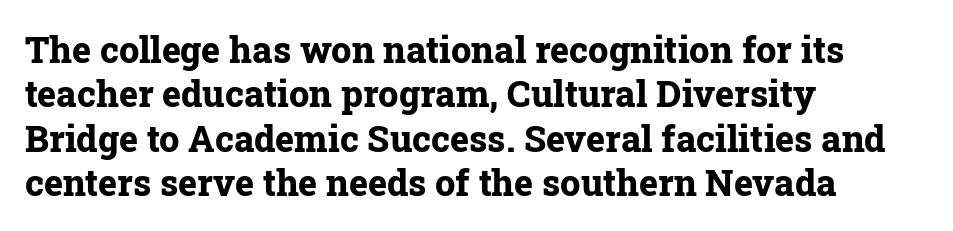
{"serif": "yes", "italic": "no", "bold": "yes", "weight": "bold", "width": "normal", "stroke_contrast": "low", "x_height": "medium", "monospaced": "no", "underline": "no", "align": "left", "line_spacing_ratio": 1.23, "letter_spacing": "normal", "letter_spacing_em": 0.0, "glyph_px": 36}
